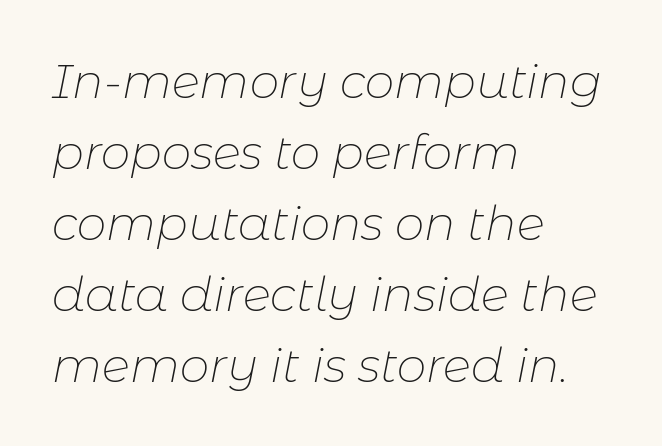
The image shows 47 px thin type, italic (leaning right); set left-aligned, normal line spacing (1.51x), normal letter spacing, not underlined; low stroke contrast and a medium x-height.
